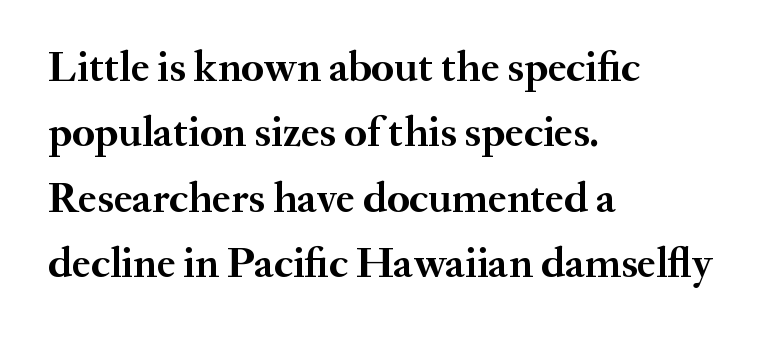
What kind of face is this? One with serifs. No word sits above an underline. Short note: letters normally spaced. Line spacing here is normal. Weight check: bold — yes, fully.
